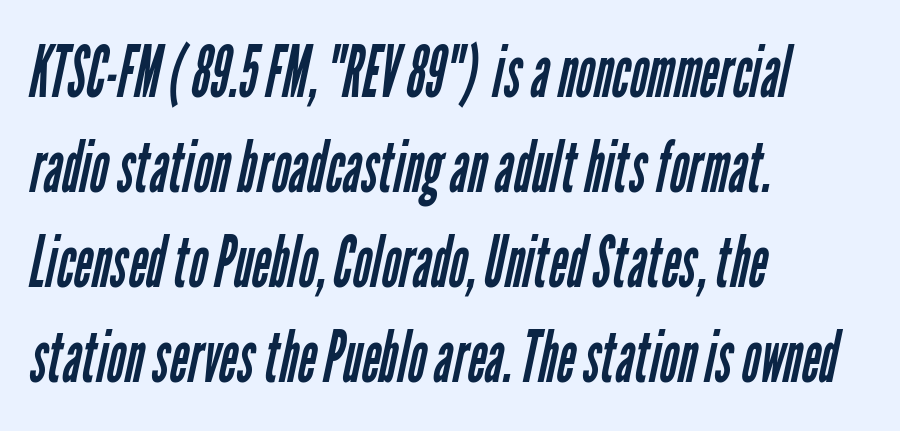
{"serif": "no", "bold": "no", "weight": "regular", "width": "condensed", "stroke_contrast": "low", "x_height": "medium", "monospaced": "no", "underline": "no", "align": "left", "line_spacing": "normal", "line_spacing_ratio": 1.34, "letter_spacing": "normal", "letter_spacing_em": 0.0, "glyph_px": 71}
